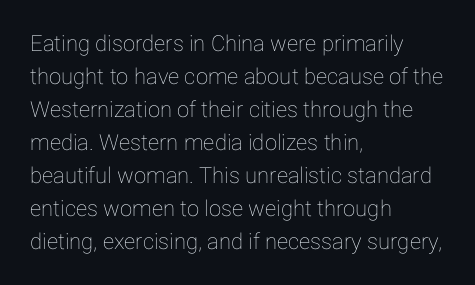
A clean baseline with only descenders dipping below it. Standard letterfit; no display-style spreading of the glyphs. Notice how descenders clear the ascenders below comfortably — that's standard leading. It's the straight-up-and-down kind of type. Does the copy run flush right? No — it runs flush left.
